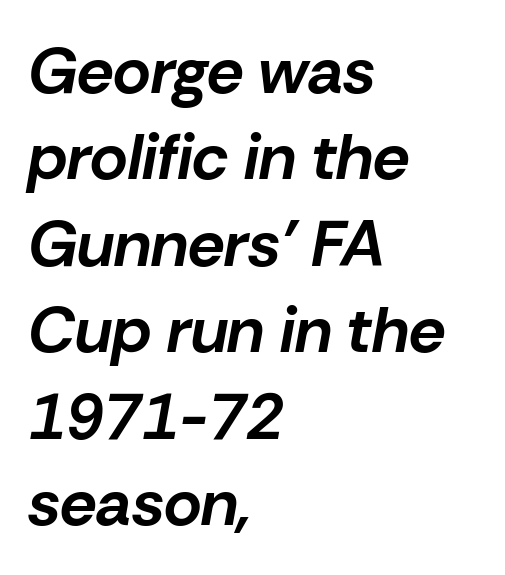
Q: Is the text bold? A: Yes.
Q: Is the text italic (slanted)? A: Yes, it leans right by about 10 degrees.
Q: Is the text underlined? A: No.
Q: How is the paragraph aligned? A: Left-aligned.
Q: Is the spacing between letters normal or unusually wide? A: Normal.
Q: Is the spacing between lines tight, normal or loose? A: Normal.
Q: Width (condensed, normal, or wide)? A: Normal.
Q: Stroke contrast? A: Low.
Q: x-height? A: Medium.
Q: Monospaced? A: No.
